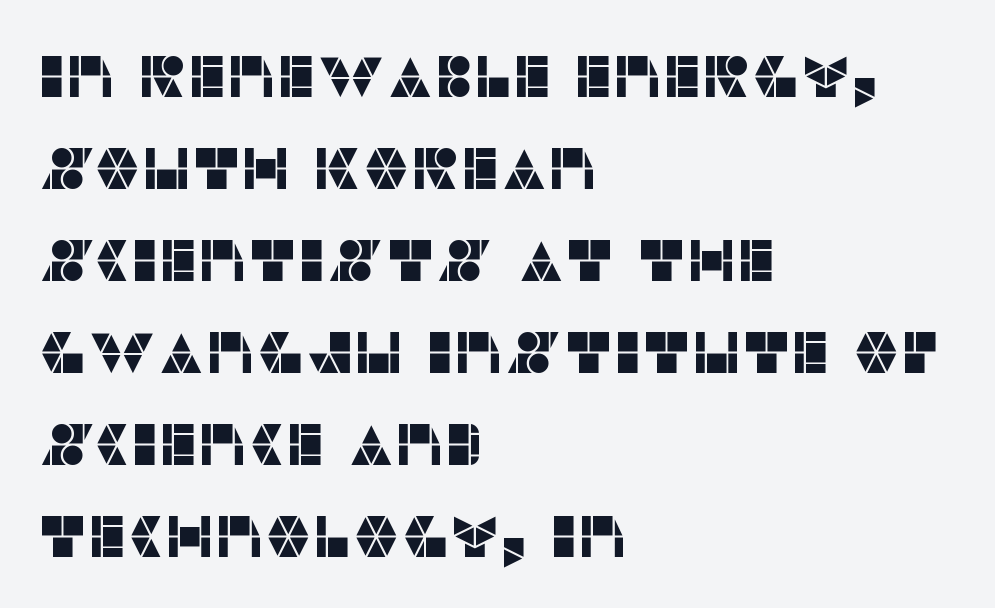
{"serif": "no", "italic": "no", "width": "normal", "stroke_contrast": "low", "x_height": "large", "monospaced": "no", "underline": "no", "align": "left", "line_spacing": "normal", "line_spacing_ratio": 1.56, "letter_spacing": "normal", "letter_spacing_em": 0.0, "glyph_px": 59}
